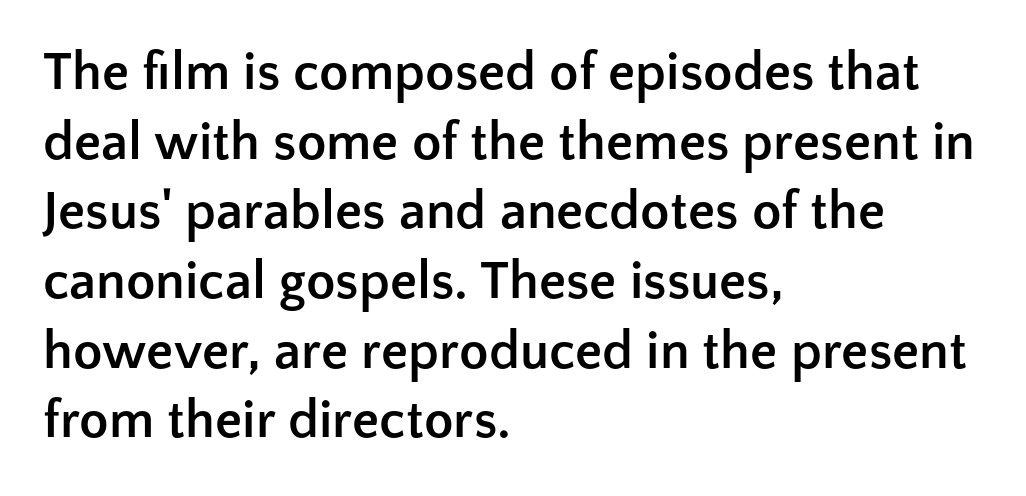
Leading: standard. Horizontally, the lines are justified to the leading edge only. The letters sit at their default tracking, neither squeezed nor spread. Proportional: the letters do not fall into vertical columns. Regarding serifs, this sample does without them. Italic: no, the glyphs are upright roman.
